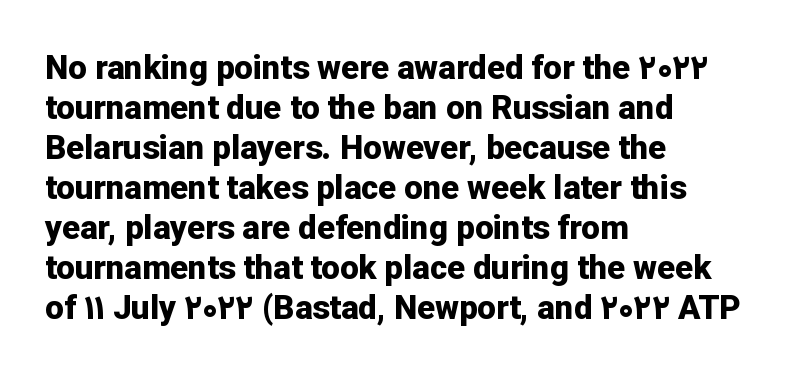
Is the type bold? Yes — the strokes are clearly thick and heavy. Each line starts at the same left margin while the right side varies. This rendering leaves character spacing at its baseline value. Rule under the text: the space is simply empty.
